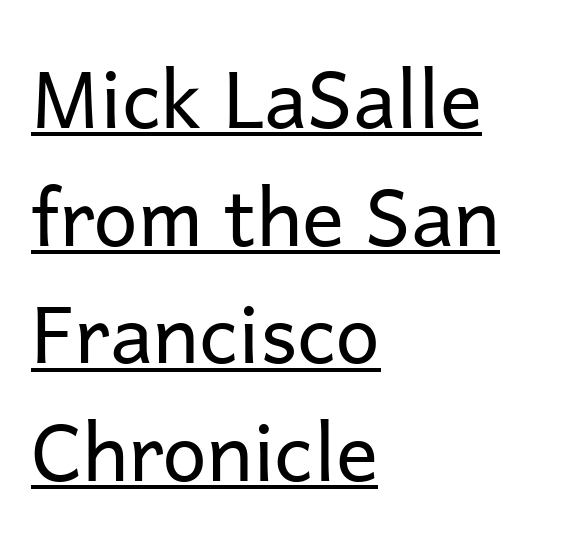
The image shows 79 px regular-weight sans-serif type, upright; set left-aligned, normal line spacing (1.49x), normal letter spacing, underlined; low stroke contrast and a medium x-height.
